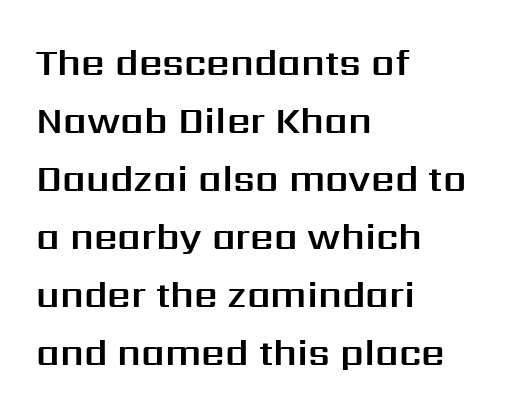
{"serif": "no", "italic": "no", "width": "normal", "stroke_contrast": "medium", "x_height": "medium", "monospaced": "no", "underline": "no", "align": "left", "line_spacing": "normal", "line_spacing_ratio": 1.57, "letter_spacing": "normal", "letter_spacing_em": 0.0, "glyph_px": 37}
